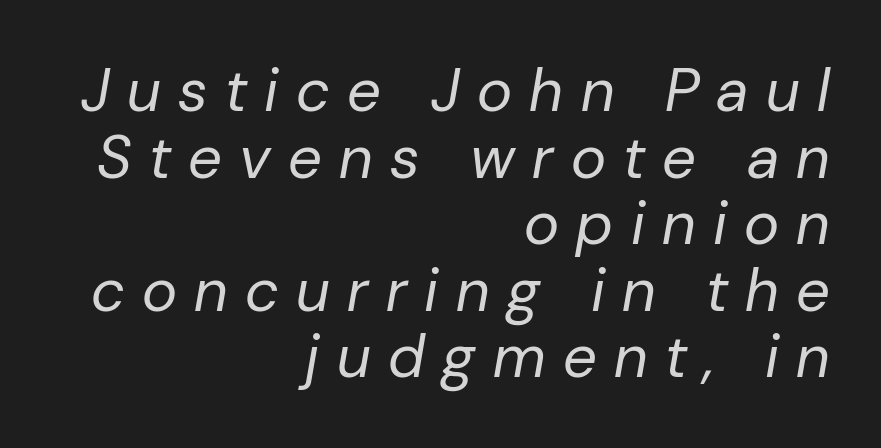
{"italic": "yes", "lean": "right", "slant_degrees": 10, "bold": "no", "weight": "regular", "width": "normal", "stroke_contrast": "low", "x_height": "medium", "monospaced": "no", "underline": "no", "align": "right", "line_spacing": "tight", "line_spacing_ratio": 1.11, "letter_spacing": "wide", "letter_spacing_em": 0.29, "glyph_px": 60}
